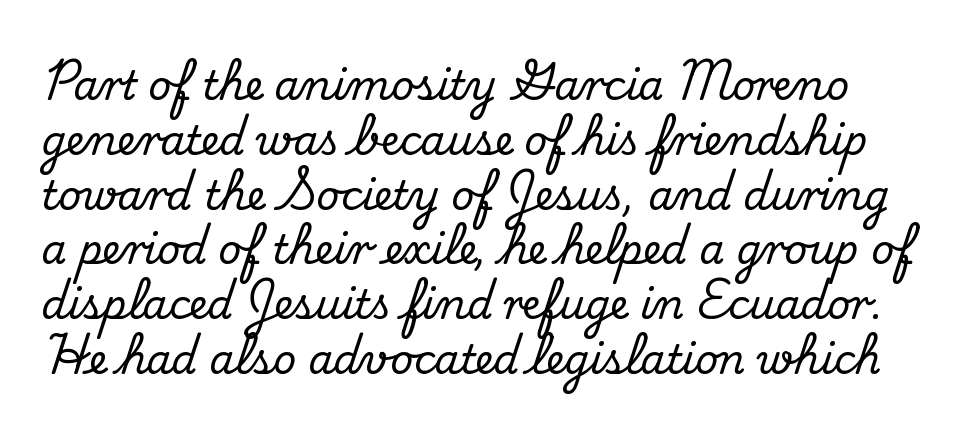
The image shows 40 px serif type; set normal line spacing (1.37x), normal letter spacing, not underlined; medium stroke contrast and a small x-height.
